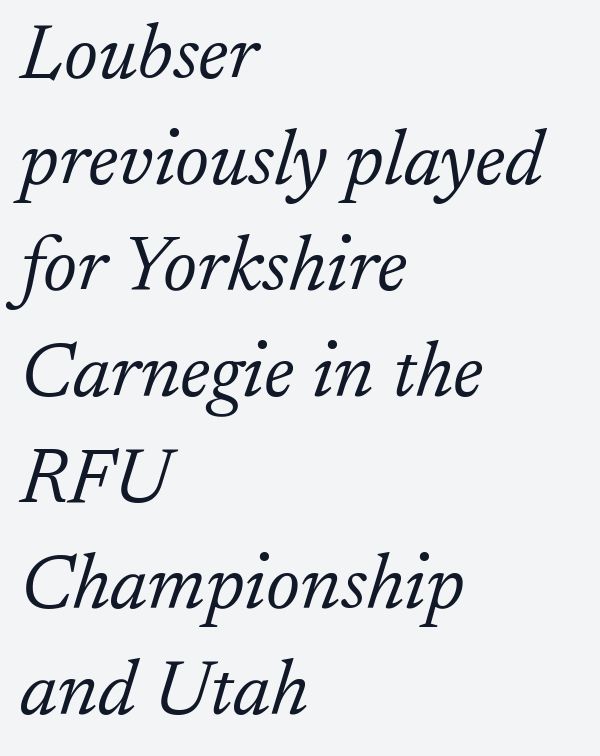
Q: Is the text bold? A: No.
Q: Is the text italic (slanted)? A: Yes, it leans right by about 17 degrees.
Q: Is the typeface a serif or a sans-serif typeface? A: Serif.
Q: Is the text underlined? A: No.
Q: How is the paragraph aligned? A: Left-aligned.
Q: Is the spacing between letters normal or unusually wide? A: Normal.
Q: Is the spacing between lines tight, normal or loose? A: Normal.
Q: Width (condensed, normal, or wide)? A: Normal.
Q: Stroke contrast? A: Low.
Q: x-height? A: Small.
Q: Monospaced? A: No.
